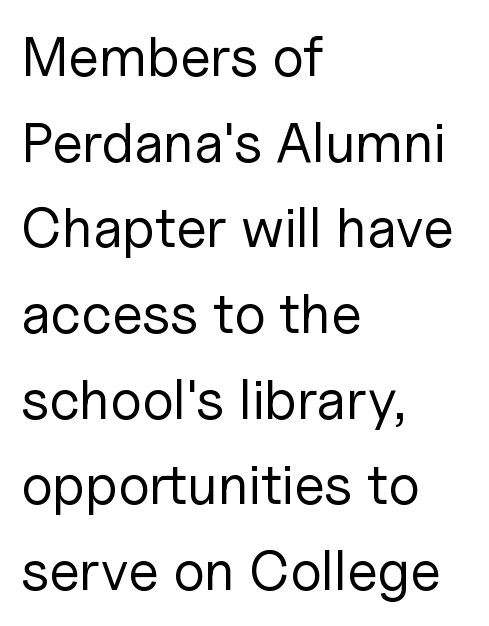
{"serif": "no", "italic": "no", "bold": "no", "weight": "regular", "width": "normal", "stroke_contrast": "low", "x_height": "medium", "monospaced": "no", "underline": "no", "align": "left", "line_spacing": "normal", "line_spacing_ratio": 1.53, "letter_spacing": "normal", "letter_spacing_em": 0.0, "glyph_px": 56}
